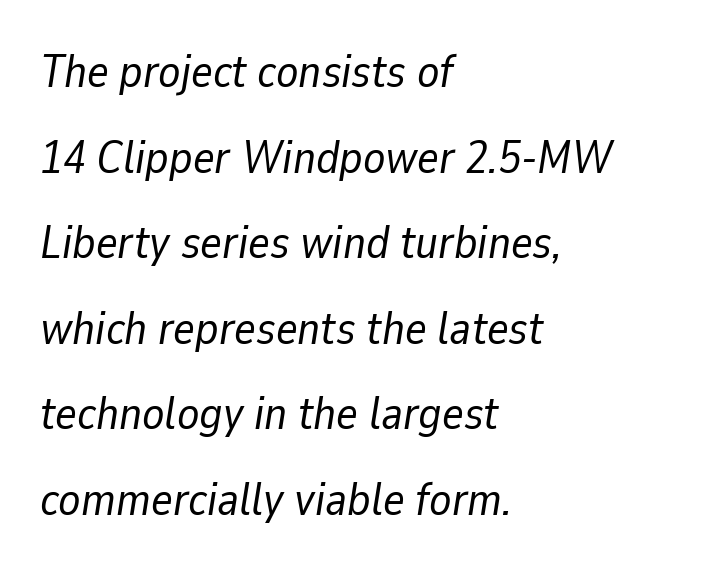
{"italic": "yes", "lean": "right", "slant_degrees": 9, "bold": "no", "weight": "regular", "width": "normal", "stroke_contrast": "low", "x_height": "medium", "monospaced": "no", "underline": "no", "align": "left", "line_spacing_ratio": 1.86, "letter_spacing": "normal", "letter_spacing_em": 0.0, "glyph_px": 46}
